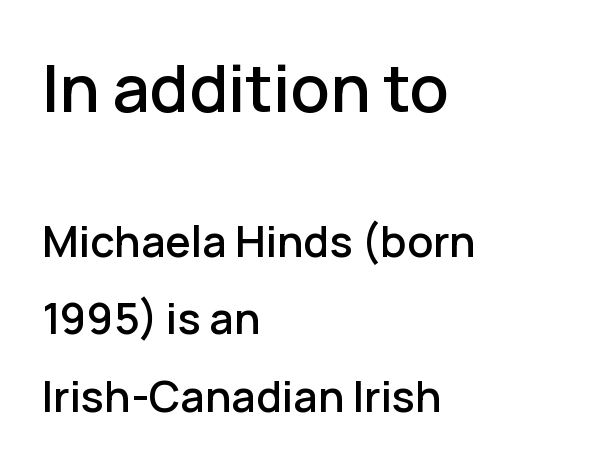
Q: Is the text italic (slanted)? A: No, it is upright.
Q: Is the typeface a serif or a sans-serif typeface? A: Sans-serif.
Q: Is the text underlined? A: No.
Q: How is the paragraph aligned? A: Left-aligned.
Q: Is the spacing between letters normal or unusually wide? A: Normal.
Q: Which block of text is set in a larger size, the first (top) or the second (bottom)? A: The first (top) one.
Q: Width (condensed, normal, or wide)? A: Normal.
Q: Stroke contrast? A: Low.
Q: x-height? A: Medium.
Q: Monospaced? A: No.
